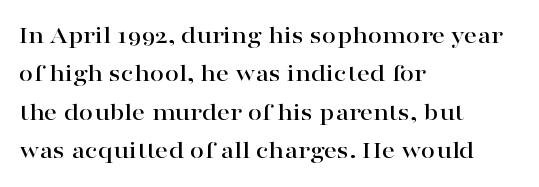
The image shows 26 px text type, upright; set left-aligned, normal line spacing (1.48x), normal letter spacing, not underlined.
